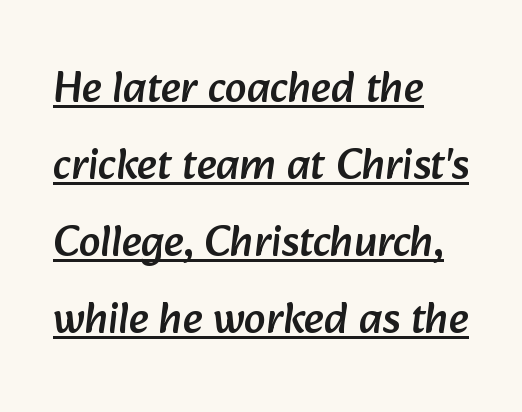
Q: Is the typeface a serif or a sans-serif typeface? A: Sans-serif.
Q: Is the text underlined? A: Yes.
Q: How is the paragraph aligned? A: Left-aligned.
Q: Is the spacing between letters normal or unusually wide? A: Normal.
Q: Width (condensed, normal, or wide)? A: Normal.
Q: Stroke contrast? A: Low.
Q: x-height? A: Medium.
Q: Monospaced? A: No.
